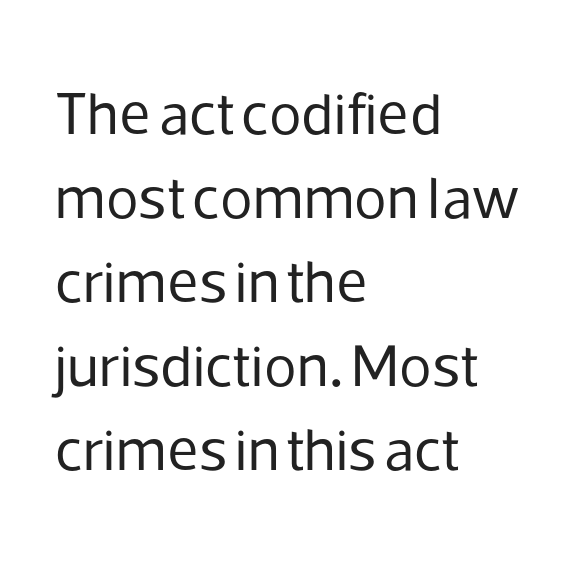
Q: Is the text bold? A: No.
Q: Is the text italic (slanted)? A: No, it is upright.
Q: Is the typeface a serif or a sans-serif typeface? A: Sans-serif.
Q: Is the text underlined? A: No.
Q: How is the paragraph aligned? A: Left-aligned.
Q: Is the spacing between letters normal or unusually wide? A: Normal.
Q: Is the spacing between lines tight, normal or loose? A: Normal.
Q: Width (condensed, normal, or wide)? A: Normal.
Q: Stroke contrast? A: Low.
Q: x-height? A: Medium.
Q: Monospaced? A: No.
